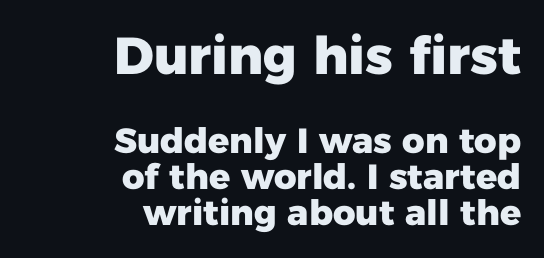
The image shows 52 px heavy sans-serif type, upright; set right-aligned, tight line spacing (1.04x), normal letter spacing, not underlined; the first (top) block is 1.49x larger; low stroke contrast and a medium x-height.
